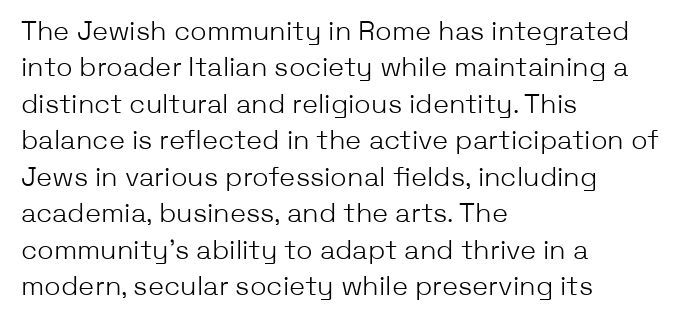
The image shows 27 px text type, upright; set left-aligned, normal line spacing (1.35x), normal letter spacing, not underlined.
